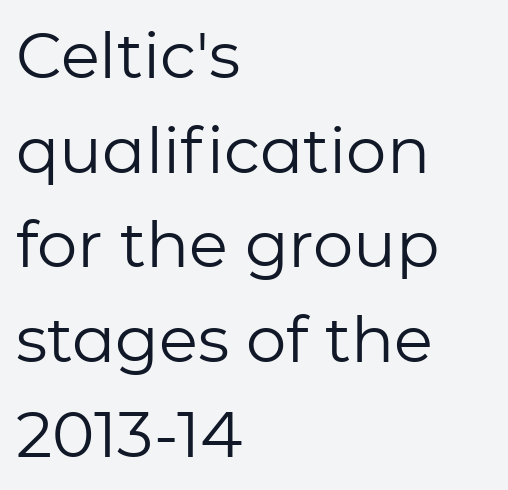
The image shows 64 px regular-weight sans-serif type, upright; set left-aligned, normal line spacing (1.48x), normal letter spacing, not underlined; low stroke contrast and a medium x-height.
